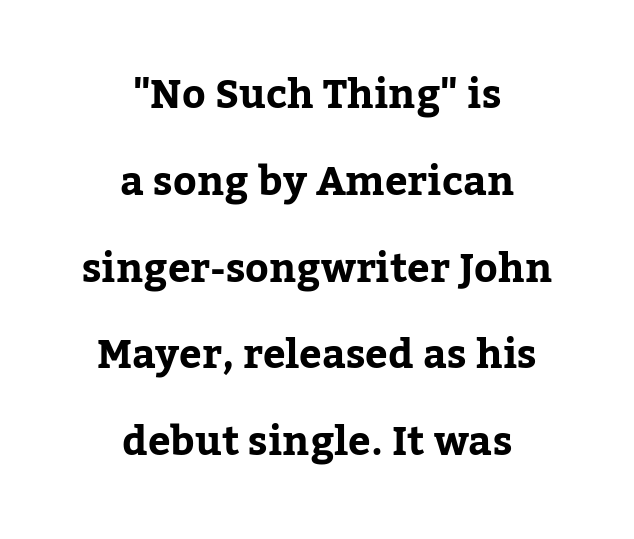
The rendering uses natural spacing where letterforms have individual widths. Upright lettering throughout. Words appear dense and cohesive because spacing is normal. The specimen omits any rule beneath the text block's lines.
